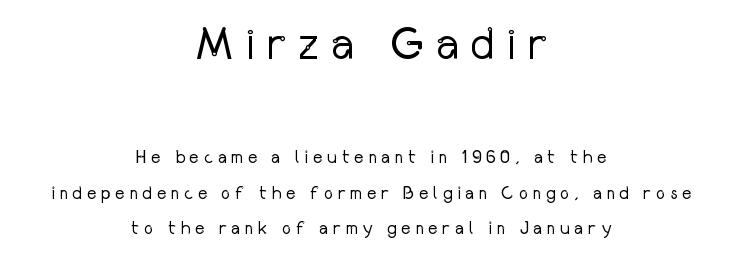
Q: Is the text bold? A: No.
Q: Is the text italic (slanted)? A: No, it is upright.
Q: Is the typeface a serif or a sans-serif typeface? A: Sans-serif.
Q: Is the text underlined? A: No.
Q: How is the paragraph aligned? A: Centered.
Q: Is the spacing between letters normal or unusually wide? A: Unusually wide.
Q: Is the spacing between lines tight, normal or loose? A: Loose.
Q: Which block of text is set in a larger size, the first (top) or the second (bottom)? A: The first (top) one.
Q: Width (condensed, normal, or wide)? A: Condensed.
Q: Stroke contrast? A: Low.
Q: x-height? A: Medium.
Q: Monospaced? A: No.
